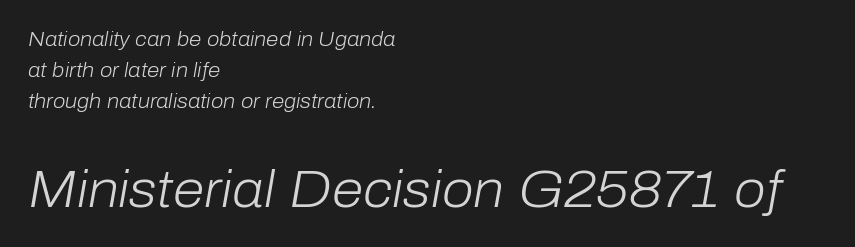
Q: Is the text bold? A: No.
Q: Is the text italic (slanted)? A: Yes, it leans right by about 10 degrees.
Q: Is the text underlined? A: No.
Q: How is the paragraph aligned? A: Left-aligned.
Q: Is the spacing between letters normal or unusually wide? A: Normal.
Q: Is the spacing between lines tight, normal or loose? A: Normal.
Q: Which block of text is set in a larger size, the first (top) or the second (bottom)? A: The second (bottom) one.
Q: Width (condensed, normal, or wide)? A: Normal.
Q: Stroke contrast? A: Low.
Q: x-height? A: Medium.
Q: Monospaced? A: No.
